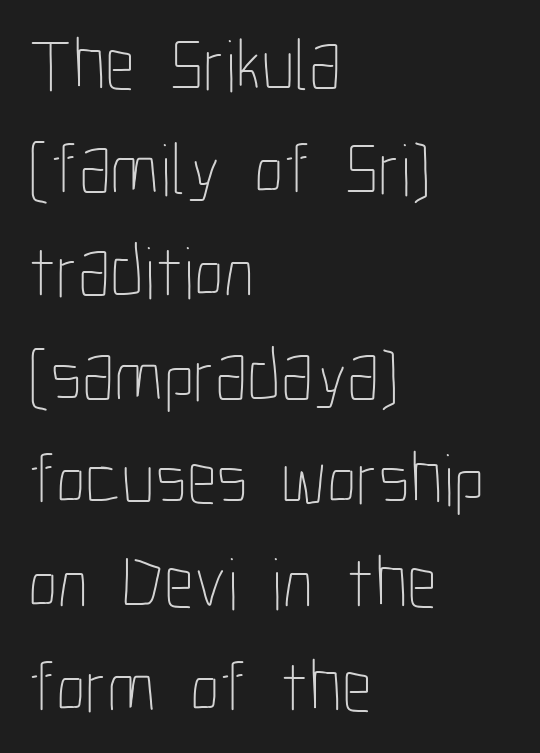
A quiet, ordinary-to-light weight characterises the typeface. The setting favours the left margin, as ordinary paragraphs usually do. Is there much room between lines? A standard amount, neither cramped nor airy. Spacing verdict: proportional, widths tailored to each character.
